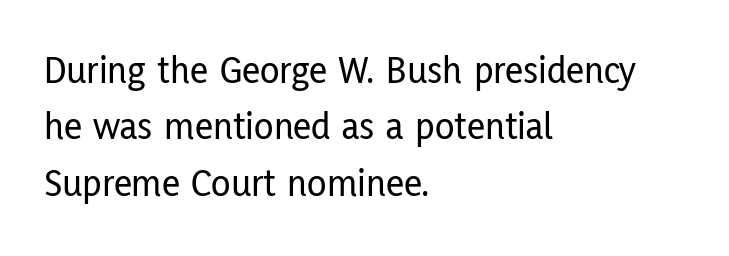
Q: Is the text italic (slanted)? A: No, it is upright.
Q: Is the typeface a serif or a sans-serif typeface? A: Sans-serif.
Q: Is the text underlined? A: No.
Q: How is the paragraph aligned? A: Left-aligned.
Q: Is the spacing between letters normal or unusually wide? A: Normal.
Q: Is the spacing between lines tight, normal or loose? A: Normal.
Q: Width (condensed, normal, or wide)? A: Condensed.
Q: Stroke contrast? A: Low.
Q: x-height? A: Medium.
Q: Monospaced? A: No.
